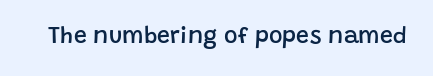
The image shows 23 px text type, upright; set normal letter spacing, not underlined.
